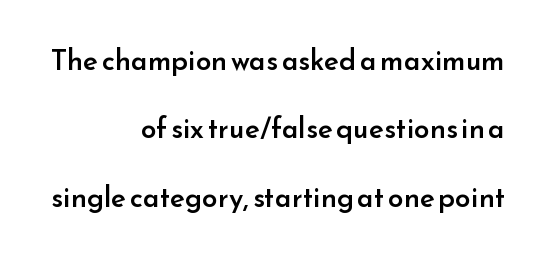
Q: Is the text bold? A: Semi-bold.
Q: Is the text italic (slanted)? A: No, it is upright.
Q: Is the typeface a serif or a sans-serif typeface? A: Sans-serif.
Q: Is the text underlined? A: No.
Q: How is the paragraph aligned? A: Right-aligned.
Q: Is the spacing between letters normal or unusually wide? A: Normal.
Q: Is the spacing between lines tight, normal or loose? A: Loose.
Q: Width (condensed, normal, or wide)? A: Normal.
Q: Stroke contrast? A: Low.
Q: x-height? A: Small.
Q: Monospaced? A: No.
